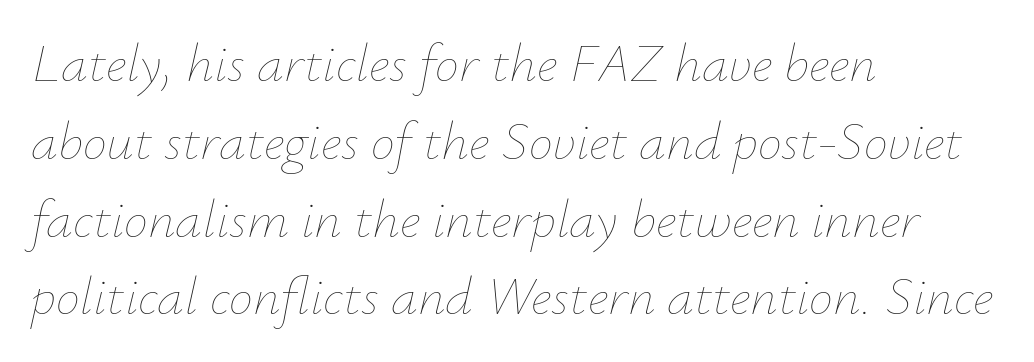
The image shows 54 px thin type, italic (leaning right); set left-aligned, normal line spacing (1.44x), normal letter spacing, not underlined; low stroke contrast and a small x-height.
